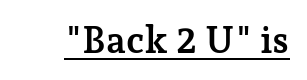
Short note: letters normally spaced. The letters carry serifs — small finishing strokes at the ends of their stems. The face used here is proportionally spaced, like ordinary book or web type. You can tell it's not italic because the verticals are truly vertical.
